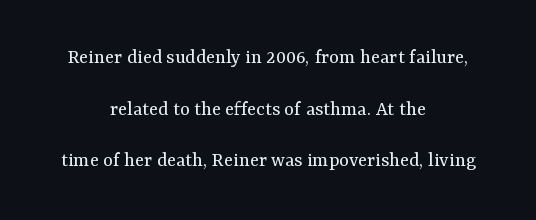
Q: Is the text bold? A: No.
Q: Is the text italic (slanted)? A: No, it is upright.
Q: Is the text underlined? A: No.
Q: How is the paragraph aligned? A: Centered.
Q: Is the spacing between letters normal or unusually wide? A: Normal.
Q: Is the spacing between lines tight, normal or loose? A: Loose.
